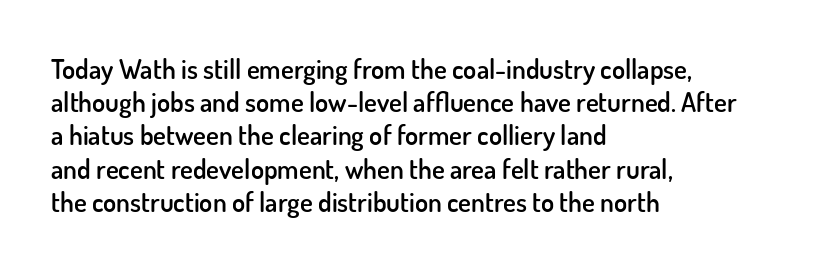
Q: Is the text bold? A: Semi-bold.
Q: Is the text italic (slanted)? A: No, it is upright.
Q: Is the text underlined? A: No.
Q: How is the paragraph aligned? A: Left-aligned.
Q: Is the spacing between letters normal or unusually wide? A: Normal.
